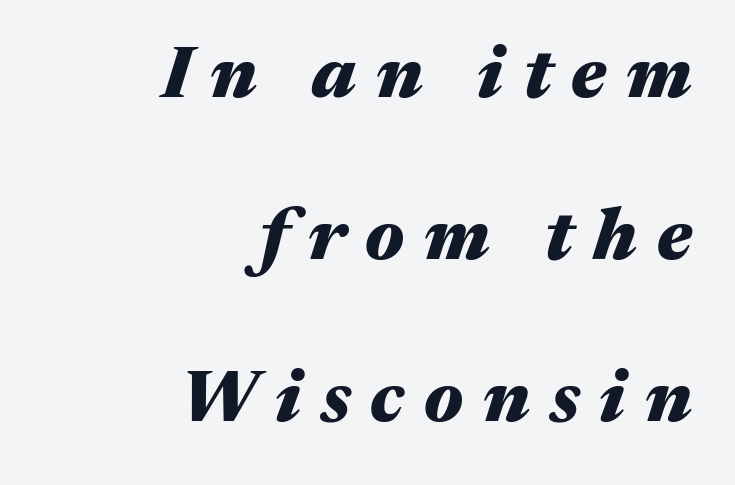
Q: Is the text bold? A: Yes.
Q: Is the text italic (slanted)? A: Yes, it leans right by about 17 degrees.
Q: Is the text underlined? A: No.
Q: How is the paragraph aligned? A: Right-aligned.
Q: Is the spacing between letters normal or unusually wide? A: Unusually wide.
Q: Is the spacing between lines tight, normal or loose? A: Loose.
Q: Width (condensed, normal, or wide)? A: Wide.
Q: Stroke contrast? A: Medium.
Q: x-height? A: Medium.
Q: Monospaced? A: No.
